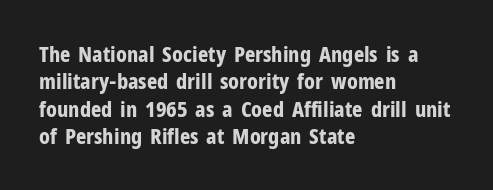
Chunky letters — that's bold for sure. Caption: standard tracking, unaltered. Descenders are the only things crossing below the line. Typeset ragged right — the left edge is the straight one. The letters stand upright; this is a roman face.
